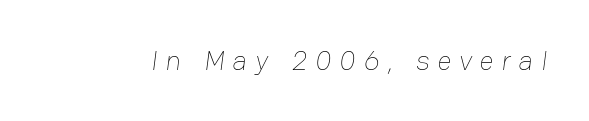
Q: Is the text bold? A: No.
Q: Is the text underlined? A: No.
Q: Is the spacing between letters normal or unusually wide? A: Unusually wide.
Q: Width (condensed, normal, or wide)? A: Normal.
Q: Stroke contrast? A: Low.
Q: x-height? A: Medium.
Q: Monospaced? A: No.
